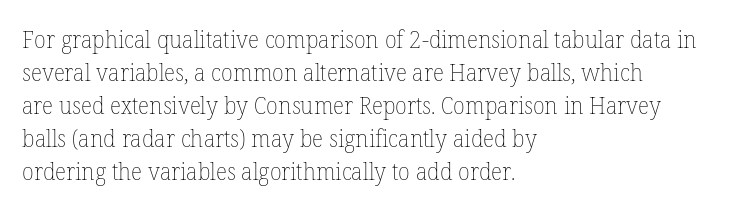
{"italic": "no", "bold": "no", "underline": "no", "align": "left", "line_spacing": "normal", "line_spacing_ratio": 1.38, "letter_spacing": "normal", "letter_spacing_em": 0.0, "glyph_px": 24}
